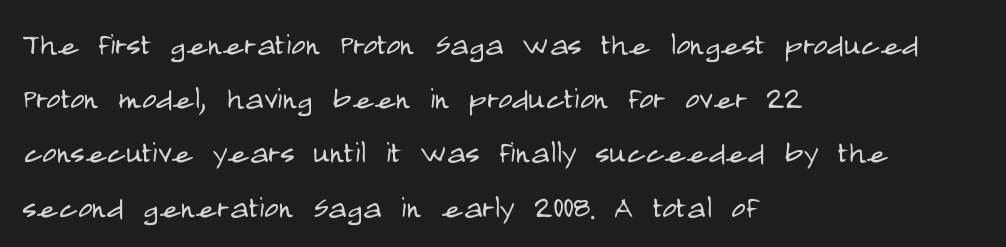
{"serif": "no", "italic": "no", "bold": "no", "weight": "light", "width": "condensed", "stroke_contrast": "low", "x_height": "large", "monospaced": "no", "underline": "no", "align": "left", "line_spacing": "normal", "line_spacing_ratio": 1.39, "letter_spacing": "normal", "letter_spacing_em": 0.0, "glyph_px": 39}
